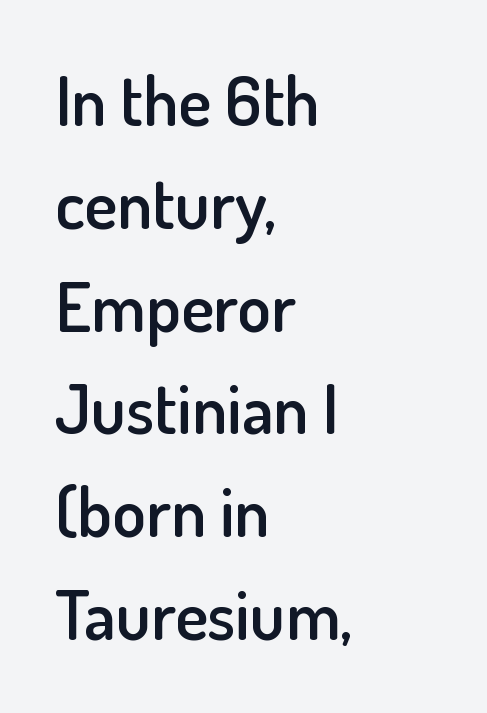
The image shows 69 px semibold sans-serif type, upright; set left-aligned, normal line spacing (1.49x), normal letter spacing, not underlined; low stroke contrast and a small x-height.
